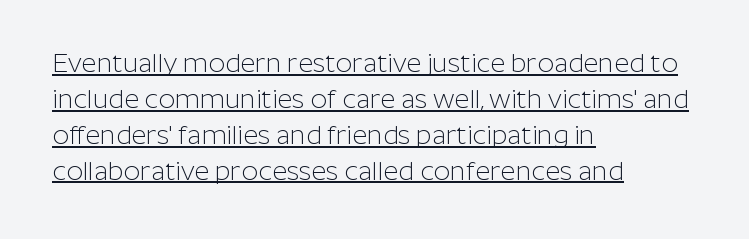
Caption: standard tracking, unaltered. Horizontal alignment here is leftward, the default for most running prose. Do the letters lean? They stand straight. The space between consecutive lines is moderate. The words here are underlined. The face looks like a standard text weight, possibly lighter.
